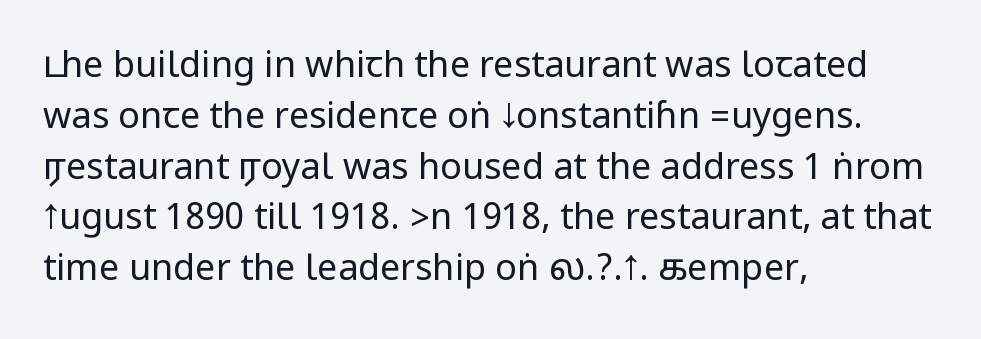
{"serif": "no", "italic": "no", "bold": "no", "weight": "regular", "width": "condensed", "stroke_contrast": "low", "underline": "no", "align": "left", "line_spacing": "normal", "line_spacing_ratio": 1.41, "letter_spacing": "normal", "letter_spacing_em": 0.0, "glyph_px": 36}
